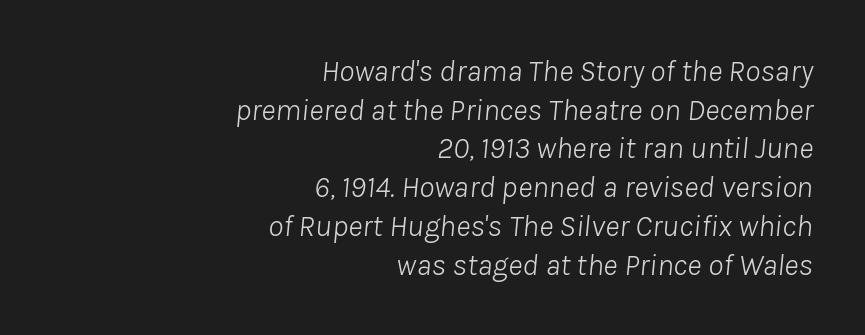
Caption: face not bold, strokes unweighted. Summary of vertical rhythm: regular, with standard interline spacing. The words here are not underlined. The face used here has a pronounced slope to its letters.
